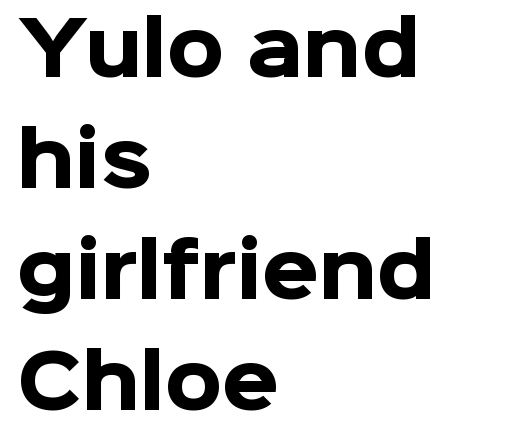
The image shows 73 px heavy sans-serif type, upright; set left-aligned, normal line spacing (1.52x), normal letter spacing, not underlined; low stroke contrast and a medium x-height.
